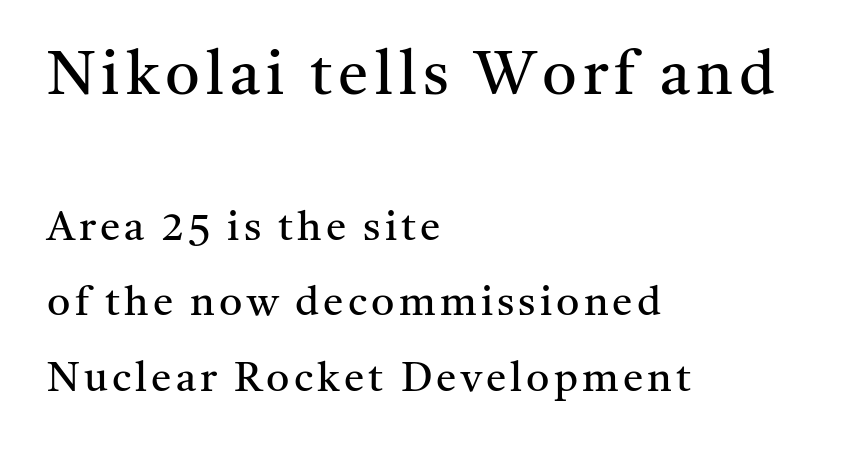
{"serif": "yes", "italic": "no", "bold": "no", "weight": "regular", "width": "normal", "stroke_contrast": "medium", "x_height": "medium", "monospaced": "no", "underline": "no", "align": "left", "line_spacing_ratio": 1.85, "larger_block": "first", "size_ratio": 1.49, "glyph_px": 61}
